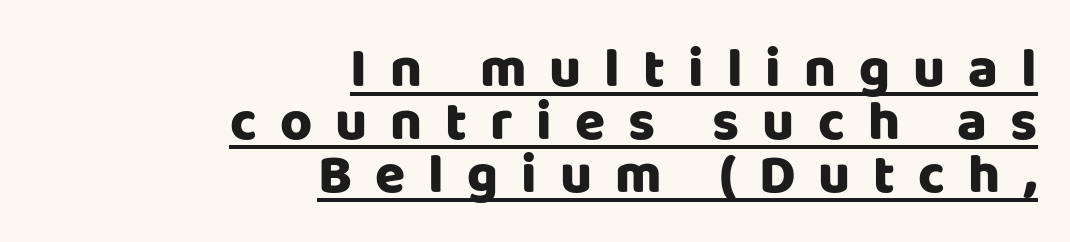
Is there much room between lines? No — they nearly touch. A typesetter would call this proportional, since set widths differ per character. The sample's only ornament is a line tracing under the words. Is the letter spacing exaggerated? Yes — the characters are pushed far apart. The paragraph shown leans on its right margin. The passage shown is typeset with a sans-serif family.
